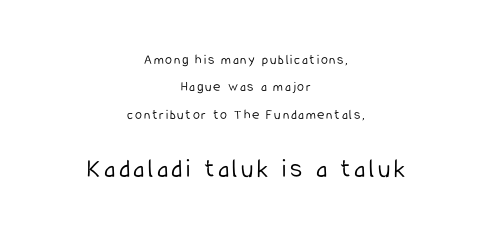
Size hierarchy here favors the trailing block over the leading one. Each stroke keeps to a modest, everyday thickness or less. Has an underline been added? It has not. Teacher's note: observe the equal gaps on both sides — that is centered alignment. Vertically, the passage feels expansive, rows floating well apart. The typography opts for an upright posture over an oblique one.
